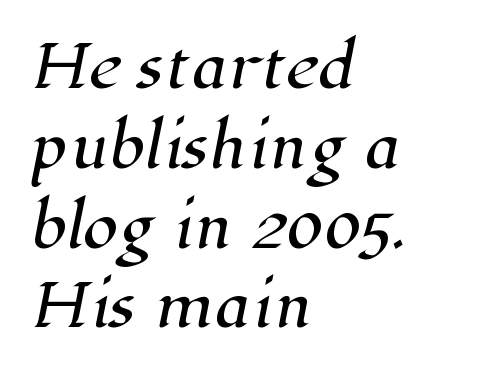
Characters follow at the spacing the type designer built in. Successive baselines arrive at the customary interval. The letters advance in unequal steps, a hallmark of proportional type. The words here are not underlined. Layout note: lines flush left.
